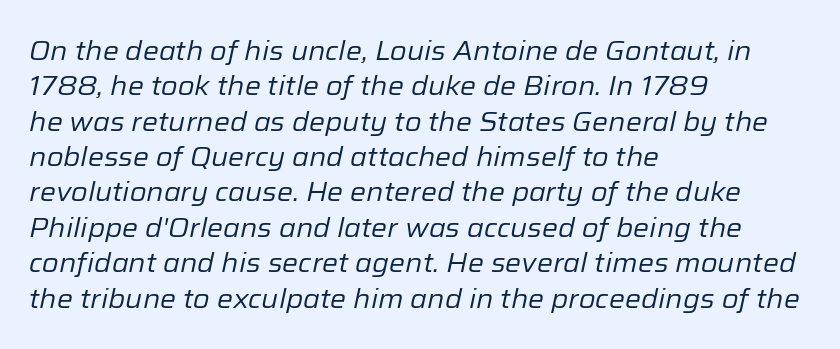
Q: Is the text bold? A: No.
Q: Is the text italic (slanted)? A: Yes, it leans right by about 12 degrees.
Q: Is the text underlined? A: No.
Q: How is the paragraph aligned? A: Left-aligned.
Q: Is the spacing between letters normal or unusually wide? A: Normal.
Q: Is the spacing between lines tight, normal or loose? A: Normal.
